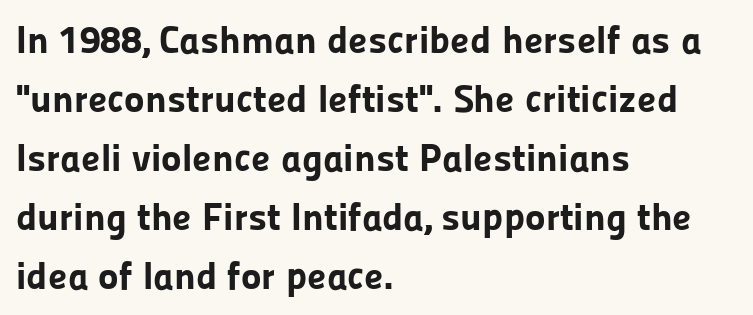
Vertical strokes here are truly vertical. Words float on clear page, feet unadorned. A typesetter would call this proportional, since set widths differ per character. Successive baselines arrive at the customary interval.
